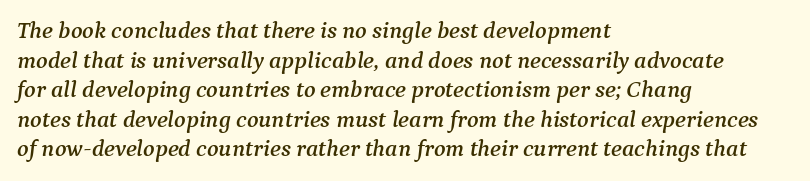
This is oblique type, the kind used for emphasis or titles. The passage shown has conventional tracking throughout. The lines in this sample share a left origin and differ only in where they stop. The space beneath each line is pristine and unruled.
